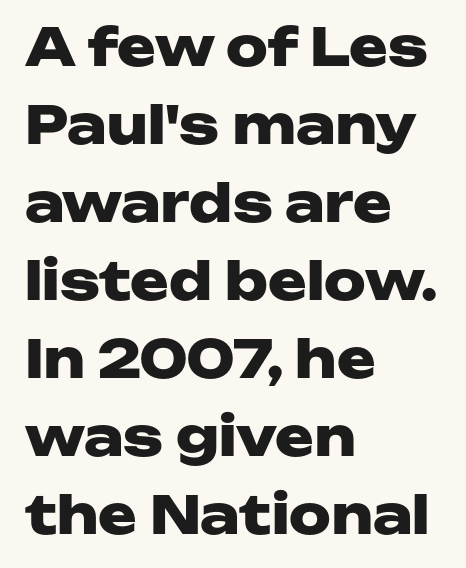
{"serif": "no", "italic": "no", "bold": "yes", "weight": "heavy", "width": "wide", "stroke_contrast": "low", "x_height": "medium", "monospaced": "no", "underline": "no", "align": "left", "line_spacing": "normal", "line_spacing_ratio": 1.5, "letter_spacing": "normal", "letter_spacing_em": 0.0, "glyph_px": 52}
